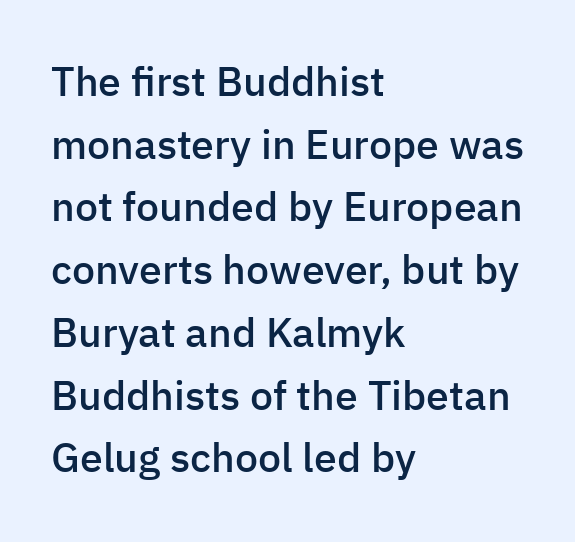
{"serif": "no", "italic": "no", "bold": "semi", "weight": "semibold", "width": "normal", "stroke_contrast": "low", "x_height": "medium", "monospaced": "no", "underline": "no", "align": "left", "line_spacing": "normal", "line_spacing_ratio": 1.53, "letter_spacing": "normal", "letter_spacing_em": 0.0, "glyph_px": 41}
